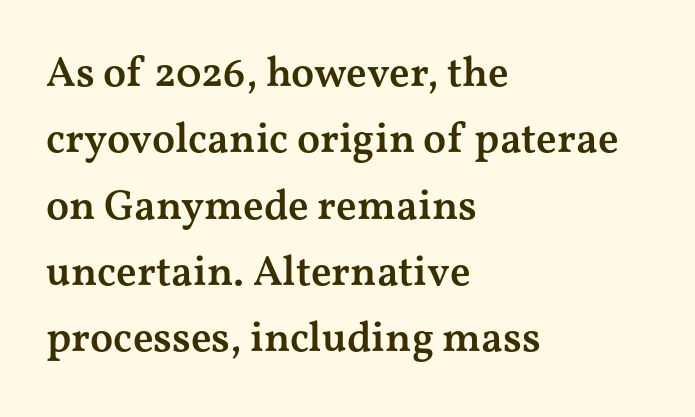
{"serif": "yes", "italic": "no", "bold": "semi", "weight": "semibold", "width": "wide", "stroke_contrast": "medium", "x_height": "medium", "monospaced": "no", "underline": "no", "align": "left", "line_spacing": "normal", "line_spacing_ratio": 1.58, "letter_spacing": "normal", "letter_spacing_em": 0.0, "glyph_px": 42}
